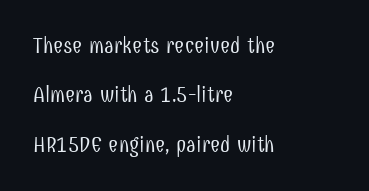
Whoever set this chose breathing room over compactness in the vertical rhythm. It's the straight-up-and-down kind of type. The font is comparable to plain body text, perhaps lighter. The type is set solid horizontally, with unmodified tracking. The area under the type is left untouched.
